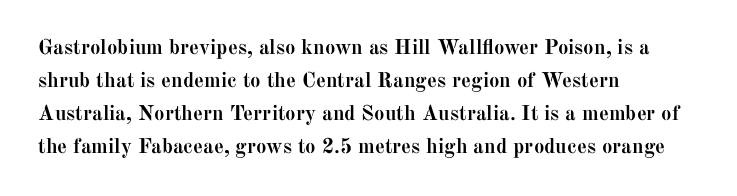
The image shows 21 px bold type, upright; set left-aligned, normal line spacing (1.57x), normal letter spacing, not underlined.
